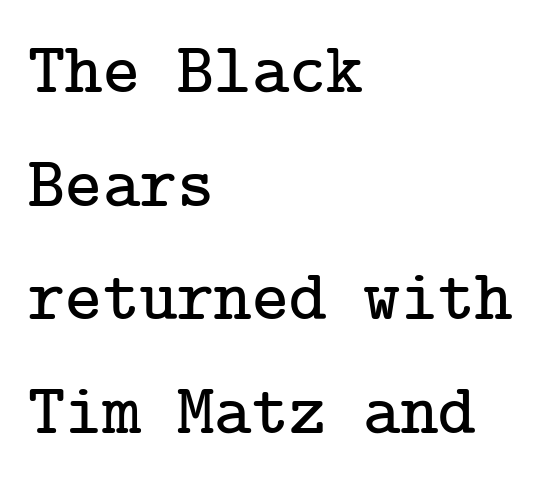
Stroke terminals: seriffed. Look at the tracking — it's just the regular setting, nothing added. Quick note: underline off. Do the letters lean? They stand straight.
